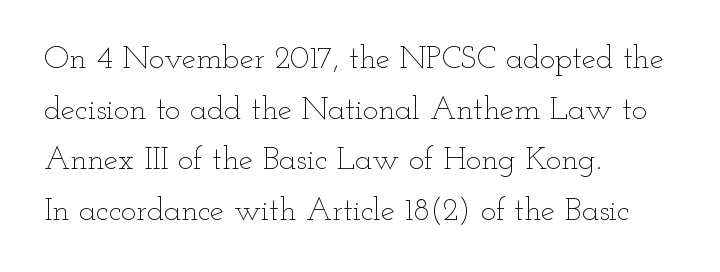
No italicization has been applied; the sample stays upright. You could not count columns in this text — the font is proportionally spaced. Letter spacing: default. How would I describe the line gaps? Plain and ordinary. Bold? No — there's no thickening of the strokes. The lines are quadded left.
